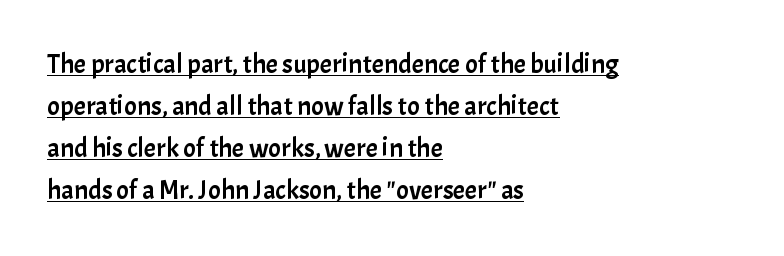
The glyphs are accompanied by a horizontal stroke just below them. Is the letter spacing exaggerated? No — it looks like the ordinary default. Line beginnings align vertically; line endings do not. Rows of type keep a routine distance in the vertical direction. Ascenders rise straight up at ninety degrees.
